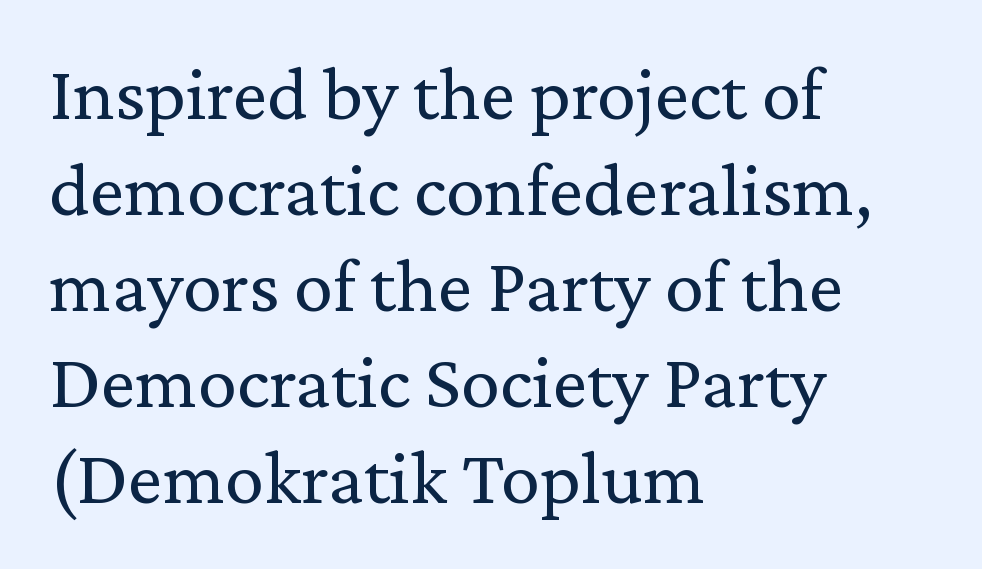
The image shows 78 px regular-weight serif type, upright; set left-aligned, line spacing 1.23x, normal letter spacing, not underlined; low stroke contrast and a medium x-height.
